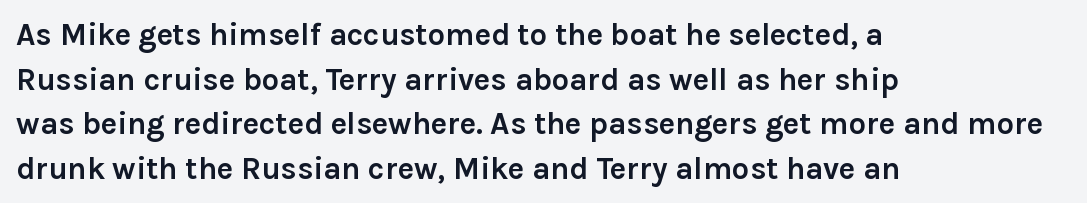
Q: Is the text bold? A: Yes.
Q: Is the text italic (slanted)? A: No, it is upright.
Q: Is the typeface a serif or a sans-serif typeface? A: Sans-serif.
Q: Is the text underlined? A: No.
Q: How is the paragraph aligned? A: Left-aligned.
Q: Is the spacing between letters normal or unusually wide? A: Normal.
Q: Is the spacing between lines tight, normal or loose? A: Normal.
Q: Width (condensed, normal, or wide)? A: Normal.
Q: x-height? A: Medium.
Q: Monospaced? A: No.
